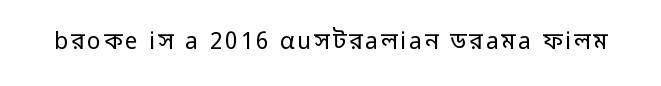
{"italic": "no", "bold": "no", "underline": "no", "glyph_px": 23}
